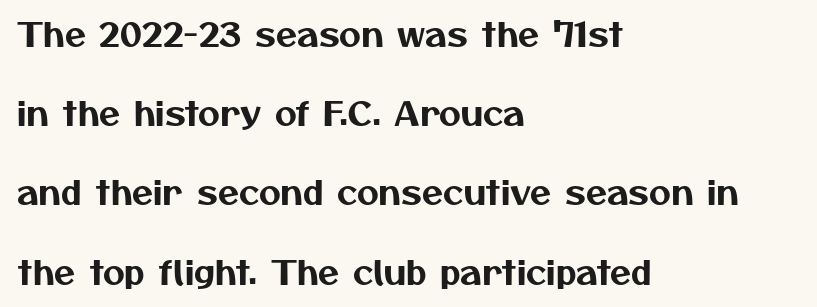
Q: Is the typeface a serif or a sans-serif typeface? A: Sans-serif.
Q: Is the text underlined? A: No.
Q: How is the paragraph aligned? A: Left-aligned.
Q: Is the spacing between letters normal or unusually wide? A: Normal.
Q: Is the spacing between lines tight, normal or loose? A: Loose.
Q: Width (condensed, normal, or wide)? A: Normal.
Q: Stroke contrast? A: Medium.
Q: x-height? A: Medium.
Q: Monospaced? A: No.
